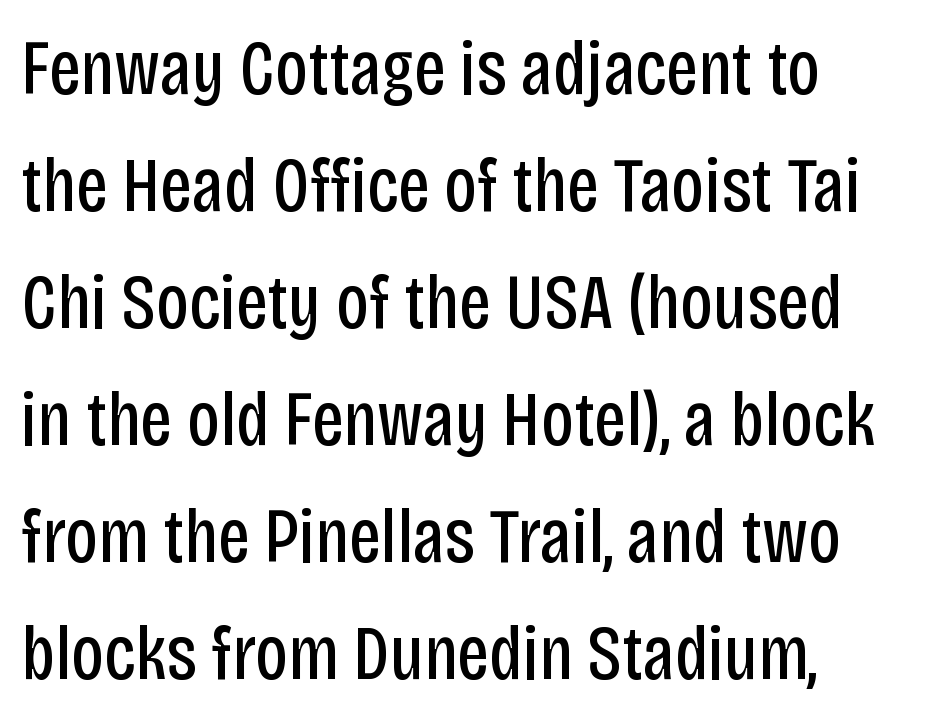
{"serif": "no", "italic": "no", "bold": "no", "weight": "regular", "width": "condensed", "stroke_contrast": "low", "x_height": "large", "monospaced": "no", "underline": "no", "line_spacing": "normal", "line_spacing_ratio": 1.5, "letter_spacing": "normal", "letter_spacing_em": 0.0, "glyph_px": 78}
